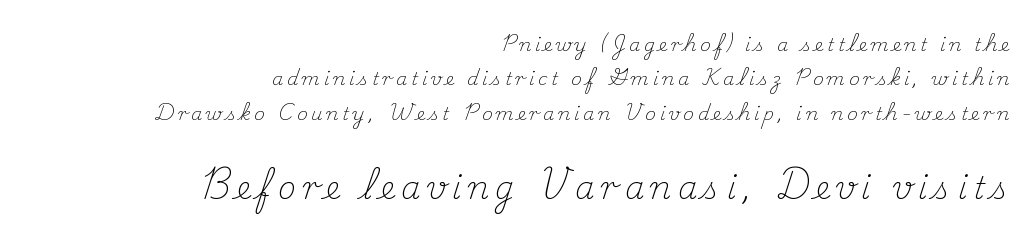
Nobody drew a line under any word here. Is the letter spacing exaggerated? Yes — the characters are pushed far apart. The leading is generous, giving the passage an open texture. The designer went with a serif here, giving each stem small feet.
